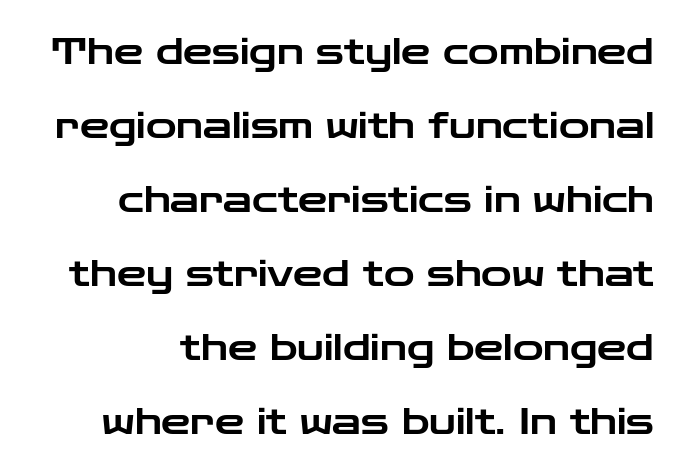
Q: Is the text italic (slanted)? A: No, it is upright.
Q: Is the typeface a serif or a sans-serif typeface? A: Sans-serif.
Q: Is the text underlined? A: No.
Q: Is the spacing between letters normal or unusually wide? A: Normal.
Q: Is the spacing between lines tight, normal or loose? A: Loose.
Q: Width (condensed, normal, or wide)? A: Wide.
Q: Stroke contrast? A: Low.
Q: x-height? A: Medium.
Q: Monospaced? A: No.
